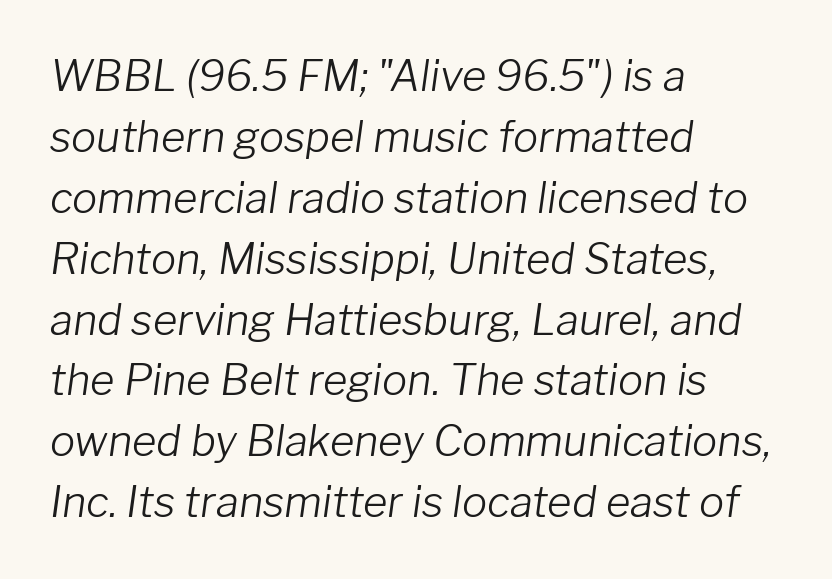
Character widths vary here, with narrow letters taking less room than wide ones. The letters look calm and open, with moderate or lighter stems. Does extra space separate the letters? No, they use regular spacing. Style check: oblique. The lines in this sample share a left origin and differ only in where they stop. Any mark beneath the type? The region is blank.
